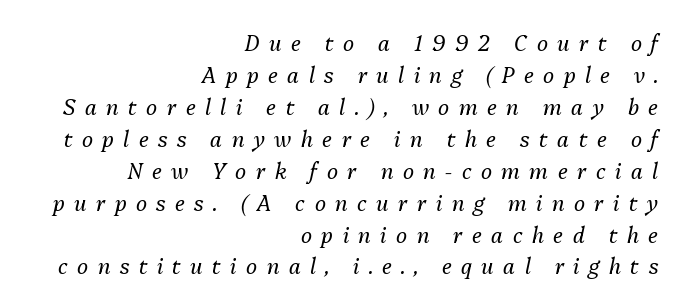
{"italic": "yes", "lean": "right", "slant_degrees": 13, "bold": "no", "underline": "no", "align": "right", "line_spacing": "normal", "line_spacing_ratio": 1.52, "letter_spacing": "wide", "letter_spacing_em": 0.45, "glyph_px": 21}
